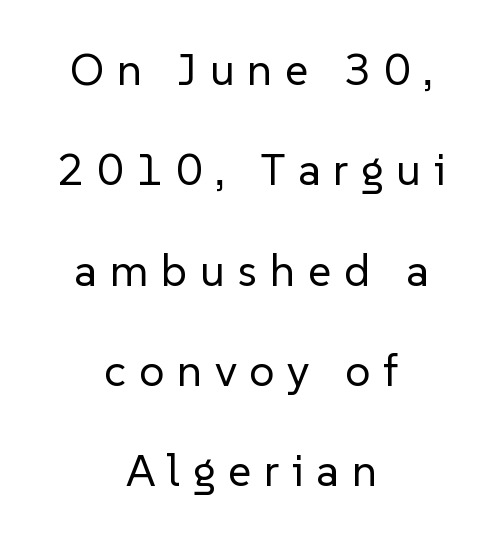
Q: Is the text bold? A: No.
Q: Is the text italic (slanted)? A: No, it is upright.
Q: Is the typeface a serif or a sans-serif typeface? A: Sans-serif.
Q: Is the text underlined? A: No.
Q: How is the paragraph aligned? A: Centered.
Q: Is the spacing between letters normal or unusually wide? A: Unusually wide.
Q: Is the spacing between lines tight, normal or loose? A: Loose.
Q: Width (condensed, normal, or wide)? A: Normal.
Q: Stroke contrast? A: Low.
Q: x-height? A: Medium.
Q: Monospaced? A: No.
